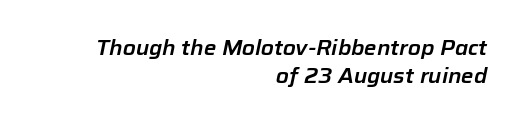
Q: Is the text italic (slanted)? A: Yes, it leans right by about 12 degrees.
Q: Is the text underlined? A: No.
Q: How is the paragraph aligned? A: Right-aligned.
Q: Is the spacing between letters normal or unusually wide? A: Normal.
Q: Is the spacing between lines tight, normal or loose? A: Normal.
